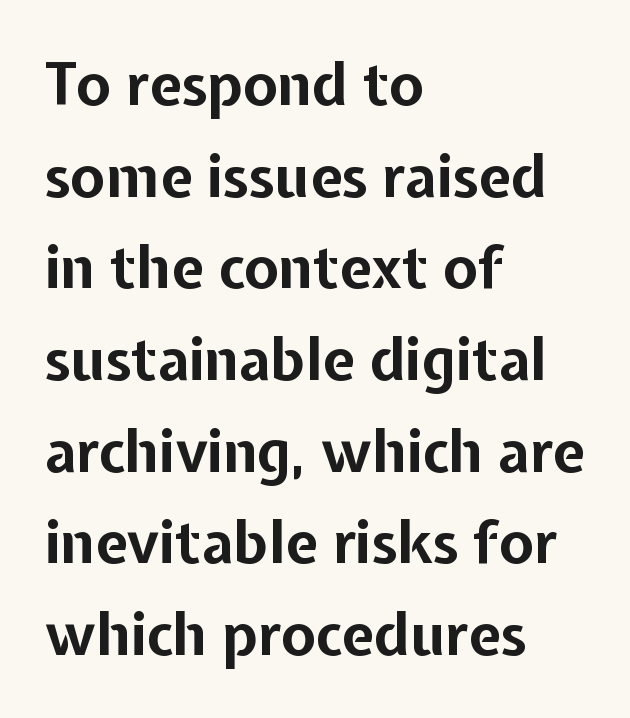
{"serif": "no", "italic": "no", "bold": "yes", "weight": "bold", "width": "normal", "stroke_contrast": "low", "x_height": "medium", "monospaced": "no", "underline": "no", "align": "left", "line_spacing": "normal", "line_spacing_ratio": 1.58, "letter_spacing": "normal", "letter_spacing_em": 0.0, "glyph_px": 58}
